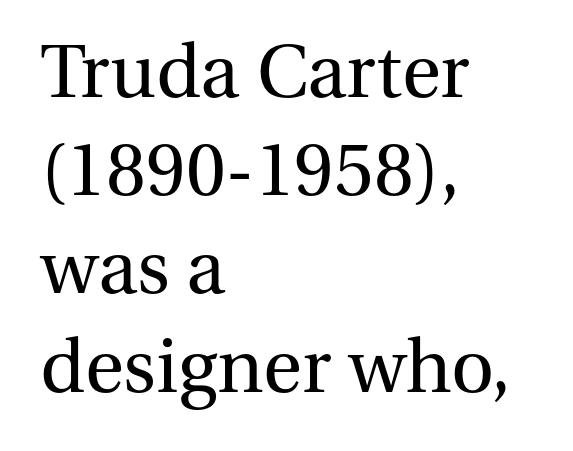
The image shows 75 px regular-weight serif type, upright; set left-aligned, normal line spacing (1.31x), normal letter spacing, not underlined; medium stroke contrast and a medium x-height.
